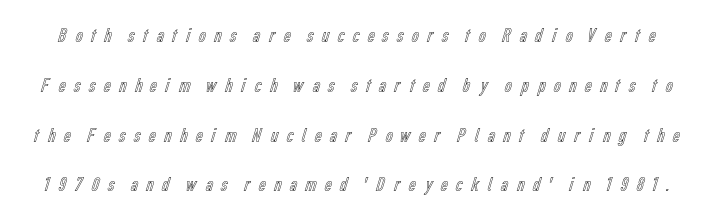
The image shows 20 px text type; set loose line spacing (2.49x), unusually wide letter spacing (+0.31 em), not underlined.
